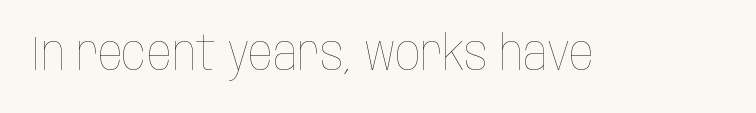
The image shows 49 px thin, condensed type, upright; set normal letter spacing, not underlined; low stroke contrast and a large x-height.
